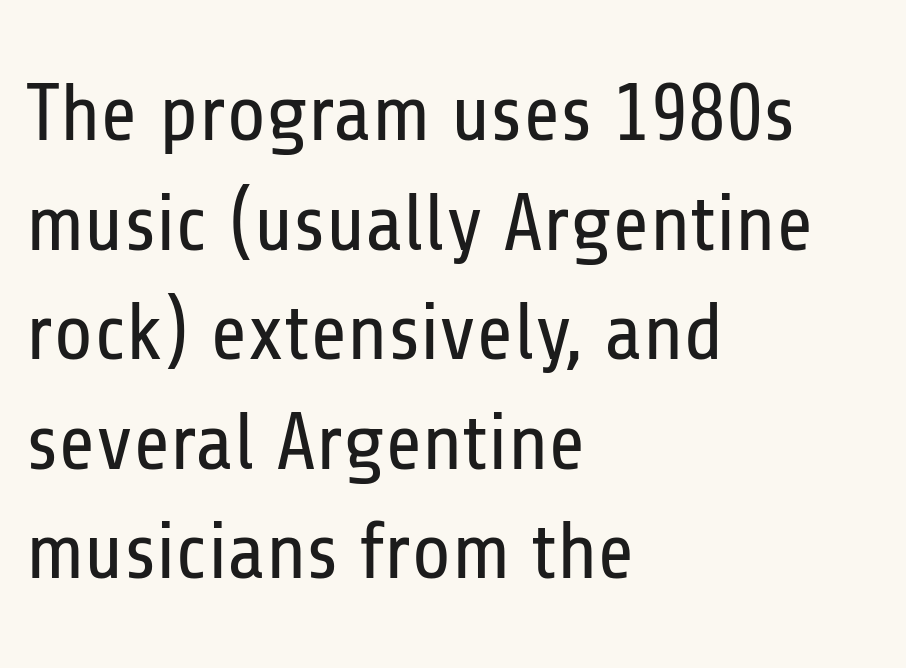
Q: Is the text bold? A: No.
Q: Is the text italic (slanted)? A: No, it is upright.
Q: Is the typeface a serif or a sans-serif typeface? A: Sans-serif.
Q: Is the text underlined? A: No.
Q: How is the paragraph aligned? A: Left-aligned.
Q: Is the spacing between letters normal or unusually wide? A: Normal.
Q: Is the spacing between lines tight, normal or loose? A: Normal.
Q: Width (condensed, normal, or wide)? A: Condensed.
Q: Stroke contrast? A: Low.
Q: x-height? A: Medium.
Q: Monospaced? A: No.
